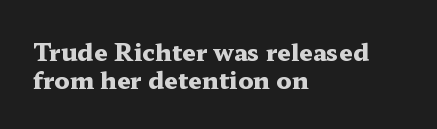
The image shows 24 px bold type, upright; set left-aligned, line spacing 1.16x, normal letter spacing, not underlined.
